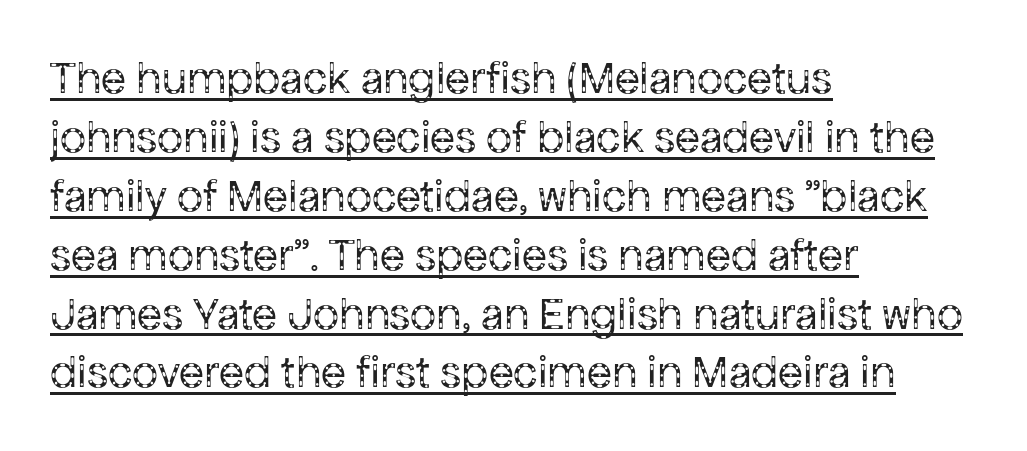
{"serif": "no", "italic": "no", "bold": "no", "weight": "regular", "width": "normal", "stroke_contrast": "low", "x_height": "medium", "monospaced": "no", "underline": "yes", "align": "left", "line_spacing": "normal", "line_spacing_ratio": 1.28, "letter_spacing": "normal", "letter_spacing_em": 0.0, "glyph_px": 46}
